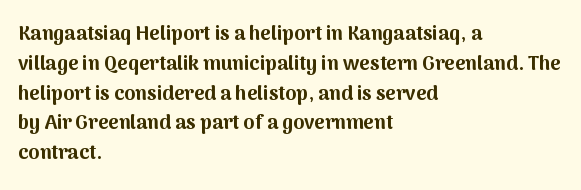
The image shows 20 px bold type, upright; set left-aligned, normal line spacing (1.49x), normal letter spacing, not underlined.
